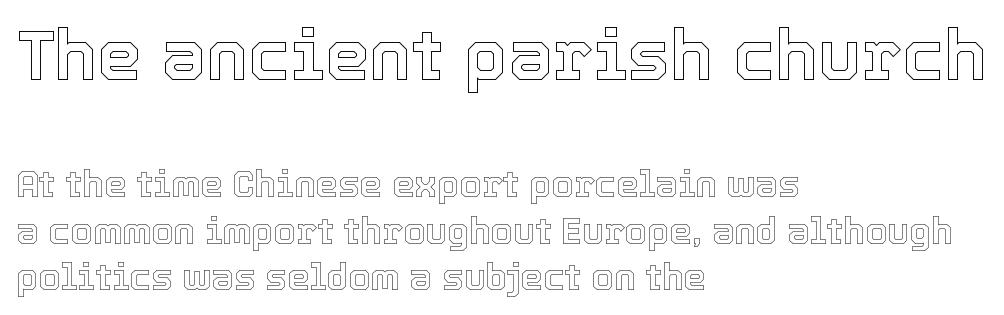
Q: Is the text italic (slanted)? A: No, it is upright.
Q: Is the text underlined? A: No.
Q: How is the paragraph aligned? A: Left-aligned.
Q: Is the spacing between letters normal or unusually wide? A: Normal.
Q: Is the spacing between lines tight, normal or loose? A: Normal.
Q: Which block of text is set in a larger size, the first (top) or the second (bottom)? A: The first (top) one.
Q: Width (condensed, normal, or wide)? A: Normal.
Q: x-height? A: Medium.
Q: Monospaced? A: No.
